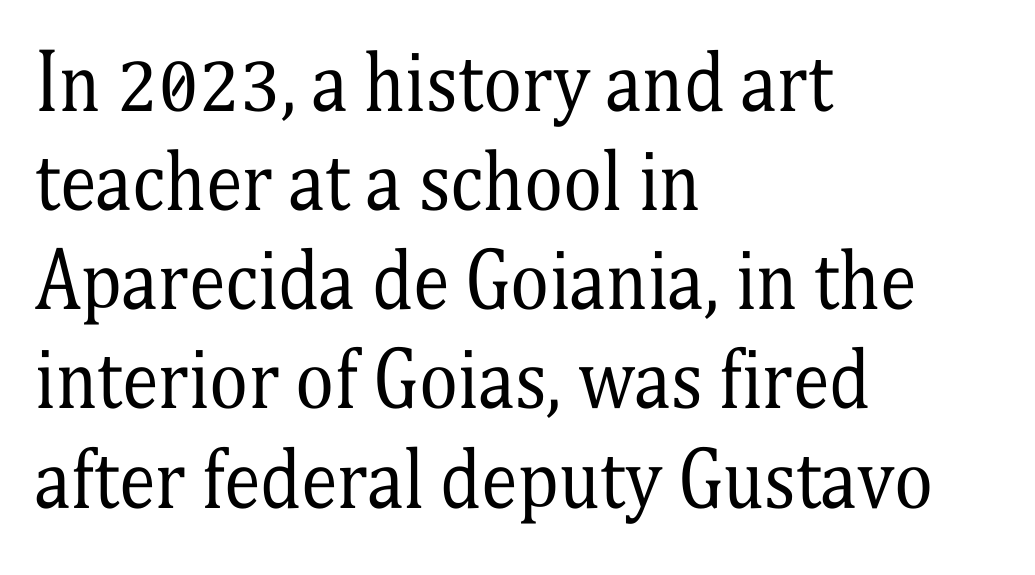
The font is comparable to plain body text, perhaps lighter. Think of a printed novel: that variable character pitch is what you see here. This rendering employs a face with finishing strokes, i.e., a serif. The rag falls on the right side of this text block. This sample uses an upright cut, with every glyph sitting square on the baseline. Students, note that the glyphs here touch the page at normal intervals.
